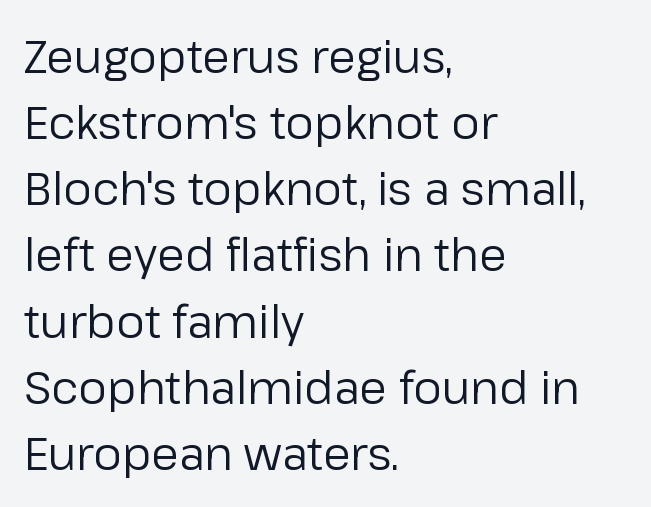
Q: Is the text bold? A: No.
Q: Is the text italic (slanted)? A: No, it is upright.
Q: Is the typeface a serif or a sans-serif typeface? A: Sans-serif.
Q: Is the text underlined? A: No.
Q: How is the paragraph aligned? A: Left-aligned.
Q: Is the spacing between letters normal or unusually wide? A: Normal.
Q: Is the spacing between lines tight, normal or loose? A: Normal.
Q: Width (condensed, normal, or wide)? A: Normal.
Q: Stroke contrast? A: Low.
Q: x-height? A: Medium.
Q: Monospaced? A: No.
